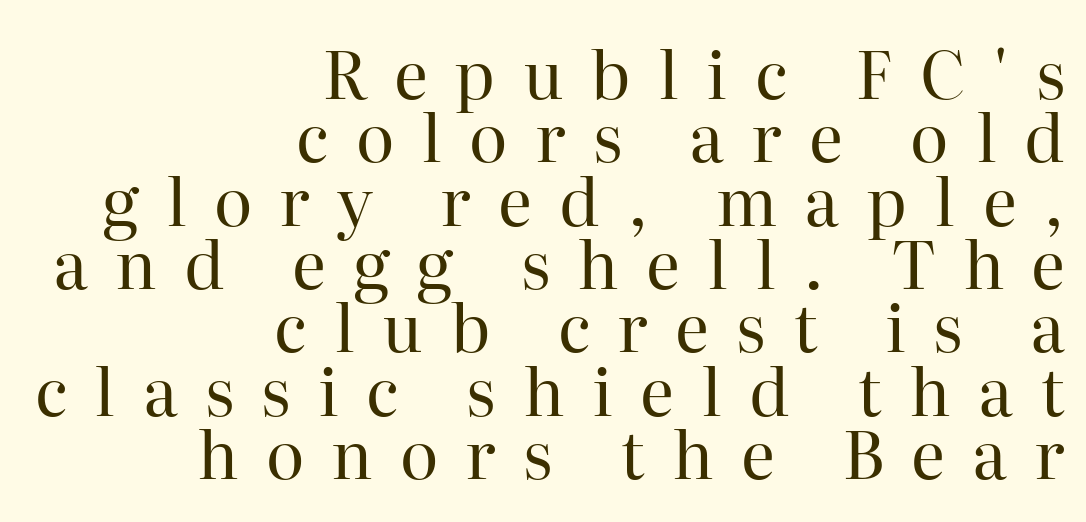
{"serif": "yes", "italic": "no", "bold": "no", "weight": "regular", "width": "normal", "stroke_contrast": "high", "x_height": "medium", "monospaced": "no", "underline": "no", "align": "right", "line_spacing": "tight", "line_spacing_ratio": 0.96, "letter_spacing": "wide", "letter_spacing_em": 0.41, "glyph_px": 66}
